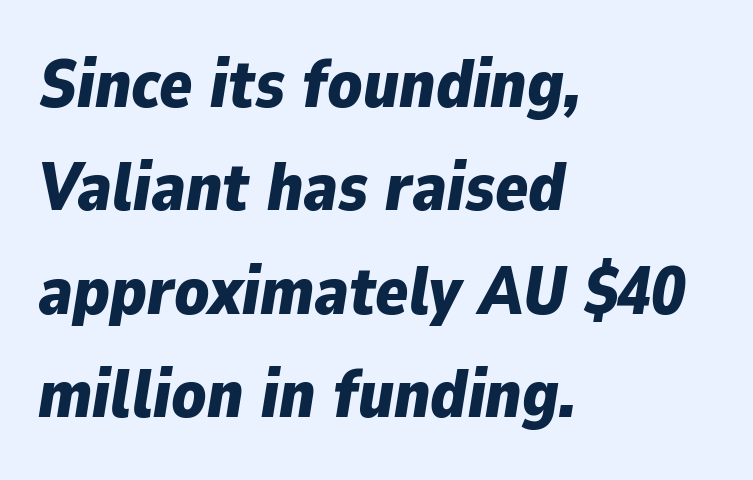
Underlining? Definitely not there. Designer's note — italics engaged. The rows are spaced the way most documents space them. The gaps between neighbouring characters are ordinary and unremarkable.
